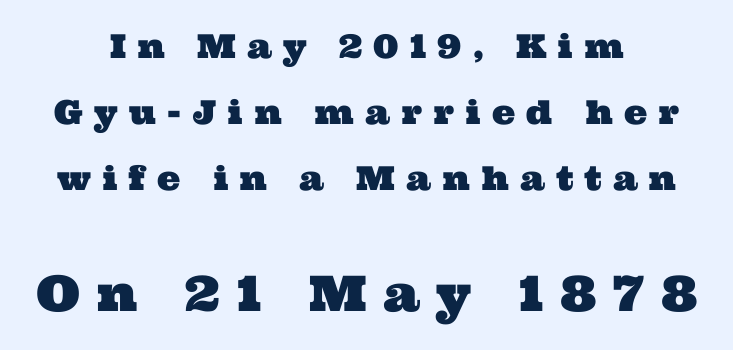
Q: Is the typeface a serif or a sans-serif typeface? A: Serif.
Q: Is the text underlined? A: No.
Q: How is the paragraph aligned? A: Centered.
Q: Is the spacing between letters normal or unusually wide? A: Unusually wide.
Q: Is the spacing between lines tight, normal or loose? A: Loose.
Q: Which block of text is set in a larger size, the first (top) or the second (bottom)? A: The second (bottom) one.
Q: Width (condensed, normal, or wide)? A: Wide.
Q: Stroke contrast? A: Medium.
Q: x-height? A: Medium.
Q: Monospaced? A: No.
